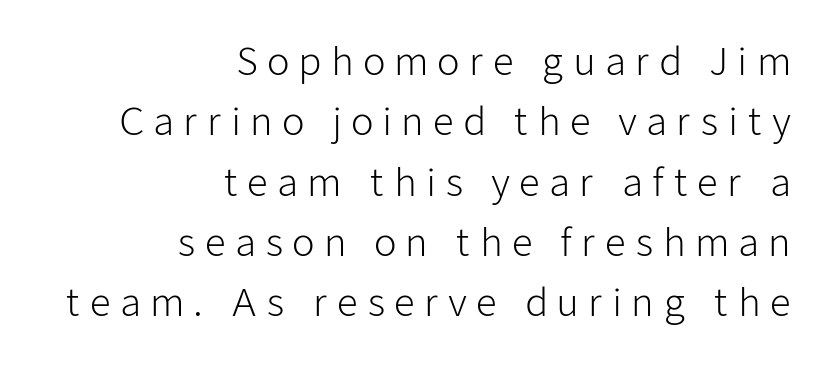
Q: Is the text bold? A: No.
Q: Is the text italic (slanted)? A: No, it is upright.
Q: Is the typeface a serif or a sans-serif typeface? A: Sans-serif.
Q: Is the text underlined? A: No.
Q: How is the paragraph aligned? A: Right-aligned.
Q: Is the spacing between letters normal or unusually wide? A: Unusually wide.
Q: Is the spacing between lines tight, normal or loose? A: Normal.
Q: Width (condensed, normal, or wide)? A: Normal.
Q: Stroke contrast? A: Low.
Q: x-height? A: Medium.
Q: Monospaced? A: No.
